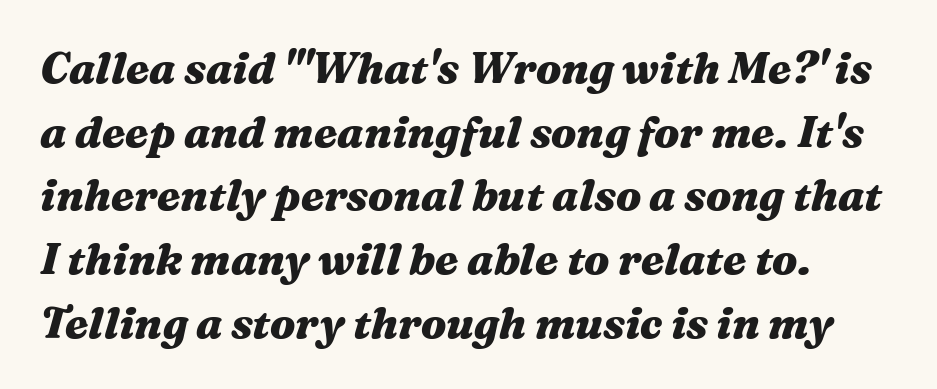
Q: Is the text bold? A: Yes.
Q: Is the text italic (slanted)? A: Yes, it leans right by about 16 degrees.
Q: Is the text underlined? A: No.
Q: How is the paragraph aligned? A: Left-aligned.
Q: Is the spacing between letters normal or unusually wide? A: Normal.
Q: Is the spacing between lines tight, normal or loose? A: Normal.
Q: Width (condensed, normal, or wide)? A: Wide.
Q: Stroke contrast? A: Medium.
Q: x-height? A: Medium.
Q: Monospaced? A: No.
